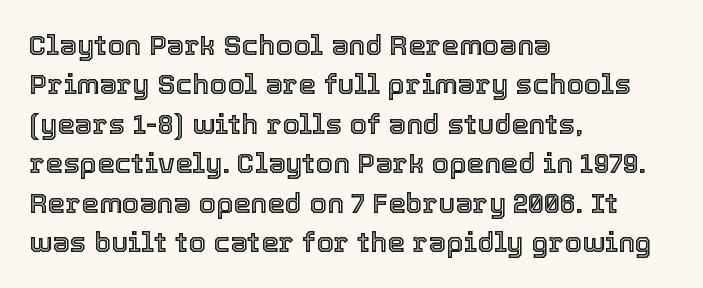
This sample has the flowing, uneven cadence of proportional lettering. Unlike italic type, these characters show no tilt at all. Where is the straight margin? On the left. This rendering leaves character spacing at its baseline value. Only glyphs here, with clear space below each row. Notice how descenders clear the ascenders below comfortably — that's standard leading.
